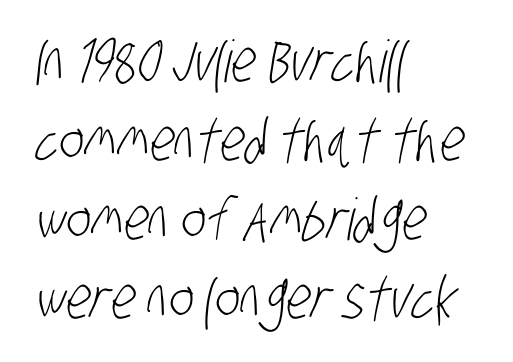
The passage shown is typed in a proportional face where columns would drift. A typesetter would label this face a sans. Where is the straight margin? On the left. Normally led — the rows are evenly, conventionally spaced. Weight: not bold — regular or lighter.
